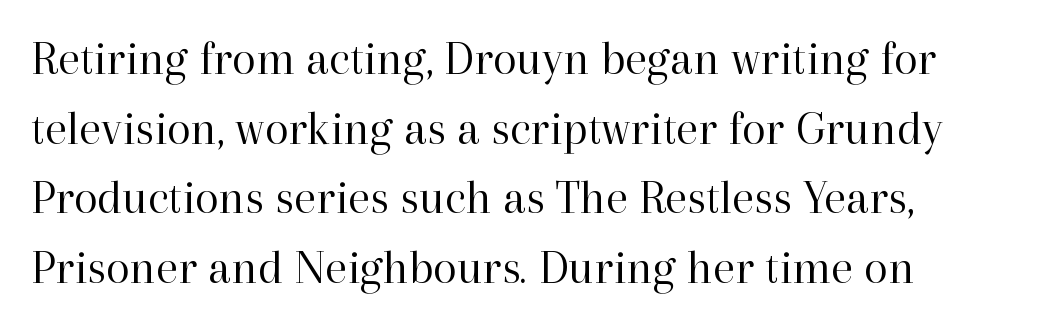
{"serif": "yes", "italic": "no", "bold": "no", "weight": "regular", "width": "normal", "stroke_contrast": "high", "x_height": "medium", "monospaced": "no", "underline": "no", "line_spacing": "normal", "line_spacing_ratio": 1.42, "letter_spacing": "normal", "letter_spacing_em": 0.0, "glyph_px": 49}
